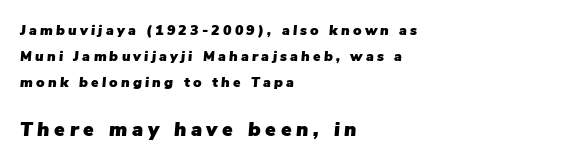
This rendering uses left alignment, leaving the right contour irregular. Characters follow at a spacing far wider than the type designer built in. Characters are canted at an angle relative to the baseline's perpendicular. Any mark beneath the type? The region is blank. A student would notice the bottom passage is typeset larger than what precedes it.
